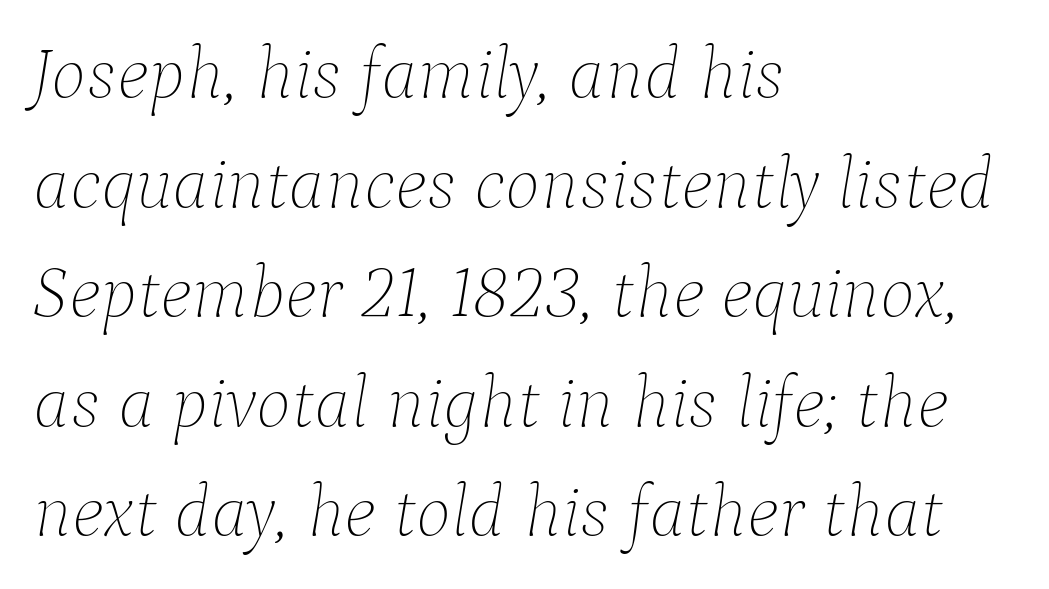
Q: Is the text bold? A: No.
Q: Is the text italic (slanted)? A: Yes, it leans right by about 9 degrees.
Q: Is the text underlined? A: No.
Q: How is the paragraph aligned? A: Left-aligned.
Q: Is the spacing between letters normal or unusually wide? A: Normal.
Q: Is the spacing between lines tight, normal or loose? A: Normal.
Q: Width (condensed, normal, or wide)? A: Normal.
Q: Stroke contrast? A: Low.
Q: x-height? A: Medium.
Q: Monospaced? A: No.
